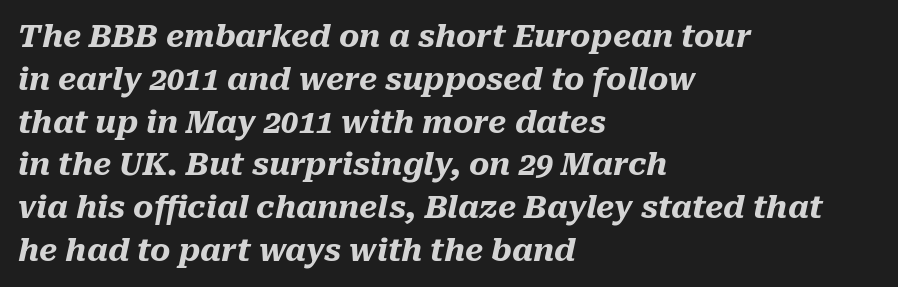
The image shows 31 px heavy type, italic (leaning right); set left-aligned, normal line spacing (1.38x), normal letter spacing, not underlined; medium stroke contrast and a medium x-height.
